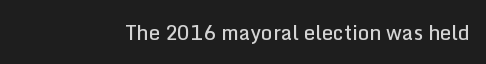
The image shows 20 px text type, upright; set normal letter spacing, not underlined.
